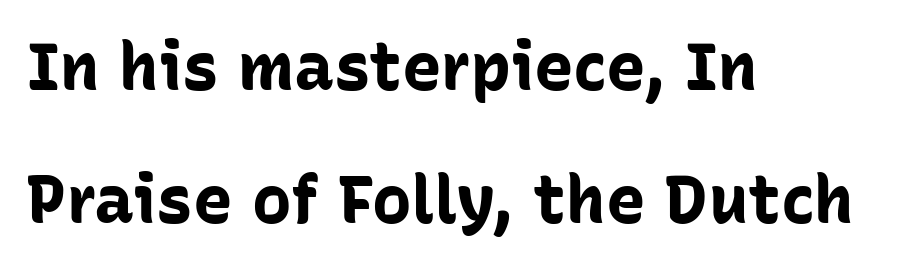
The line-height multiplier appears high, well above default. The passage shown has conventional tracking throughout. Horizontally, the lines are justified to the leading edge only. What weight is shown? A full bold with thick strokes. Check under the words: just untouched page.
